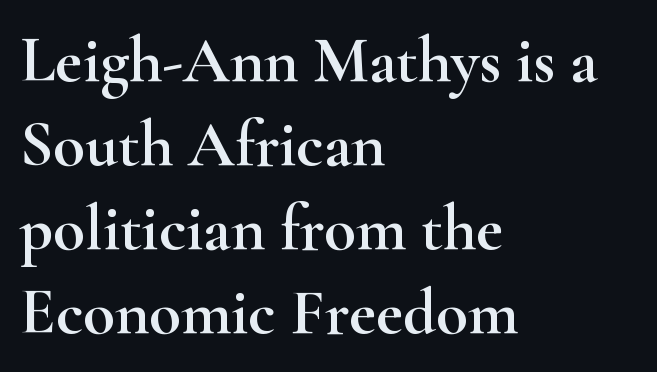
Tracking here is standard; glyphs follow each other at the usual distance. It's the straight-up-and-down kind of type. The words here are not underlined. Spacing verdict: proportional, widths tailored to each character.
